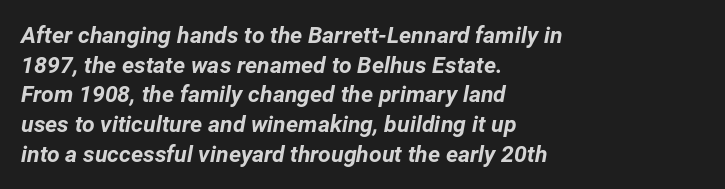
The image shows 23 px bold type, italic (leaning right); set left-aligned, normal line spacing (1.29x), normal letter spacing, not underlined.
